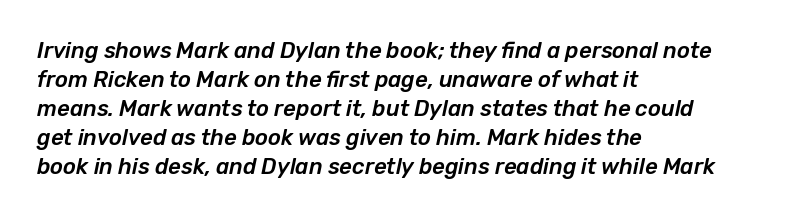
{"italic": "yes", "lean": "right", "slant_degrees": 12, "underline": "no", "align": "left", "line_spacing": "normal", "line_spacing_ratio": 1.32, "letter_spacing": "normal", "letter_spacing_em": 0.0, "glyph_px": 22}
